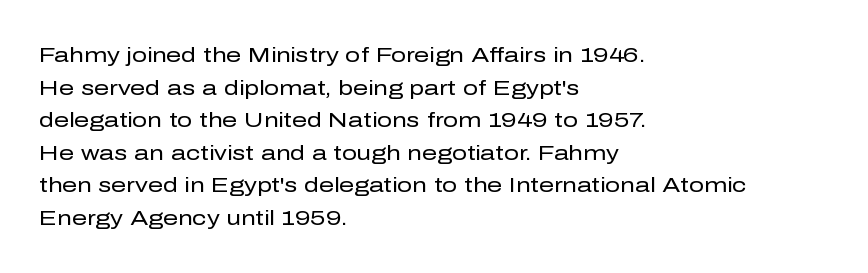
{"italic": "no", "bold": "no", "underline": "no", "align": "left", "line_spacing": "normal", "line_spacing_ratio": 1.55, "letter_spacing": "normal", "letter_spacing_em": 0.0, "glyph_px": 21}
